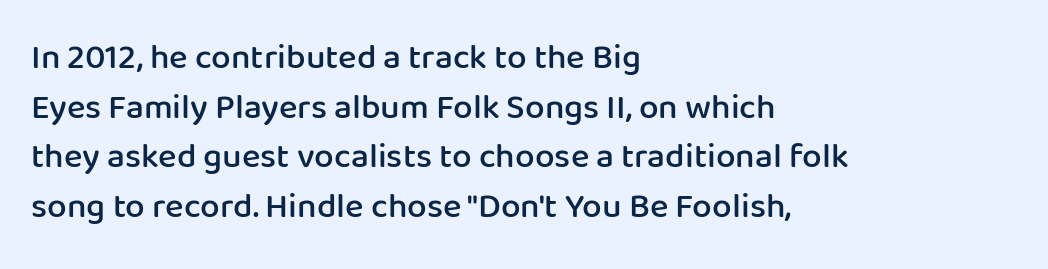
Q: Is the text bold? A: Semi-bold.
Q: Is the text italic (slanted)? A: No, it is upright.
Q: Is the typeface a serif or a sans-serif typeface? A: Sans-serif.
Q: Is the text underlined? A: No.
Q: How is the paragraph aligned? A: Left-aligned.
Q: Is the spacing between letters normal or unusually wide? A: Normal.
Q: Is the spacing between lines tight, normal or loose? A: Normal.
Q: Width (condensed, normal, or wide)? A: Normal.
Q: Stroke contrast? A: Low.
Q: x-height? A: Medium.
Q: Monospaced? A: No.
